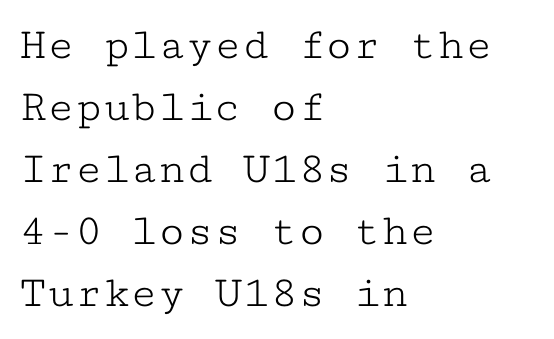
Think standard paragraph weight, or any step lighter than that. The face used here is seriffed, in the tradition of book romans. If you drew a ruler down the left edge, every line would touch it. The letters stand upright; this is a roman face. Fixed-width glyphs throughout — classic coding-font behaviour. A typesetter would call this leading conventional body-copy spacing.
